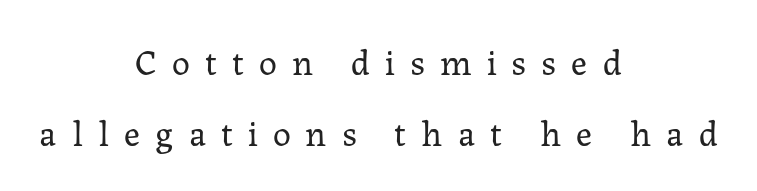
{"serif": "yes", "italic": "no", "bold": "no", "weight": "regular", "width": "normal", "stroke_contrast": "low", "x_height": "medium", "monospaced": "no", "underline": "no", "align": "center", "line_spacing": "loose", "line_spacing_ratio": 1.98, "letter_spacing": "wide", "letter_spacing_em": 0.42, "glyph_px": 36}
